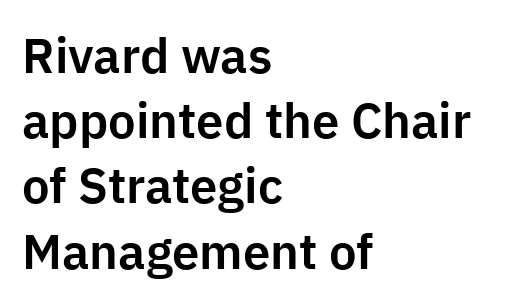
{"serif": "no", "italic": "no", "width": "normal", "stroke_contrast": "low", "x_height": "medium", "monospaced": "no", "underline": "no", "align": "left", "line_spacing": "normal", "line_spacing_ratio": 1.33, "letter_spacing": "normal", "letter_spacing_em": 0.0, "glyph_px": 49}
